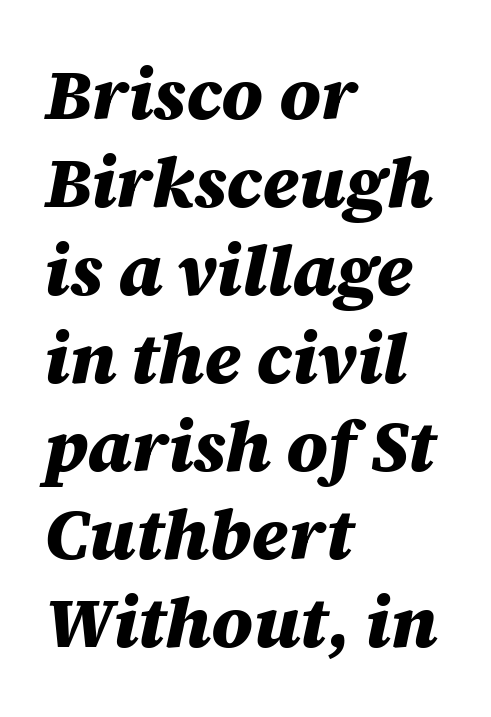
The image shows 71 px heavy type, italic (leaning right); set left-aligned, line spacing 1.24x, normal letter spacing, not underlined; medium stroke contrast and a large x-height.
